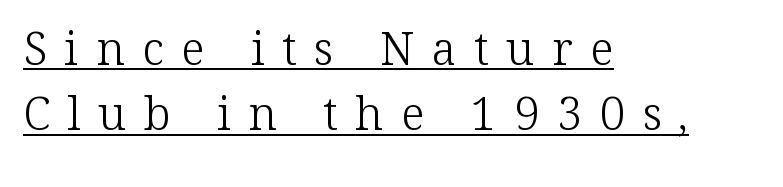
Q: Is the text bold? A: No.
Q: Is the text italic (slanted)? A: No, it is upright.
Q: Is the typeface a serif or a sans-serif typeface? A: Serif.
Q: Is the text underlined? A: Yes.
Q: How is the paragraph aligned? A: Left-aligned.
Q: Is the spacing between letters normal or unusually wide? A: Unusually wide.
Q: Is the spacing between lines tight, normal or loose? A: Normal.
Q: Width (condensed, normal, or wide)? A: Normal.
Q: Stroke contrast? A: Low.
Q: x-height? A: Medium.
Q: Monospaced? A: No.
